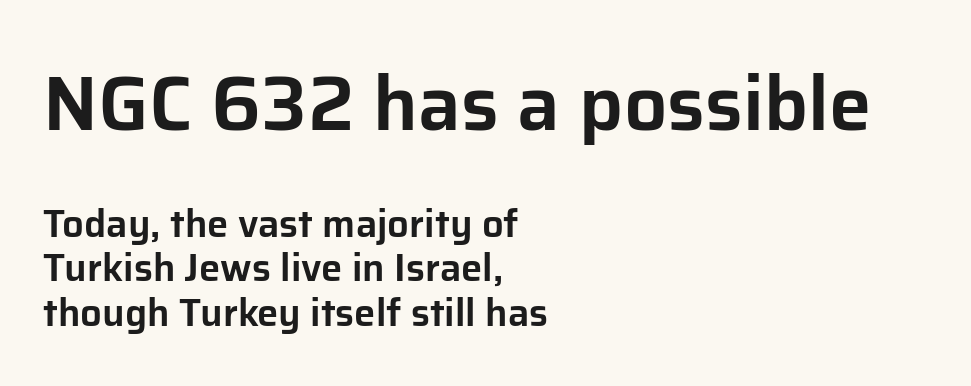
No italicization has been applied; the sample stays upright. Descender tails drop into unmarked territory. A typesetter would call this proportional, since set widths differ per character. If you drew a ruler down the left edge, every line would touch it. The initial chunk of copy outweighs the following chunk in type size.
